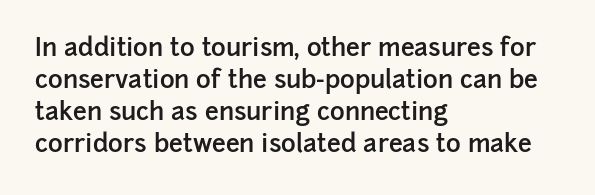
Tracking value appears to be zero — textbook default spacing. Weight check: semibold — heavier than regular, not quite bold. Line starts are locked; line ends wander. How would I describe the line gaps? Plain and ordinary. The gap between lines stays unmarked. Posture: straight, roman, zero tilt.
